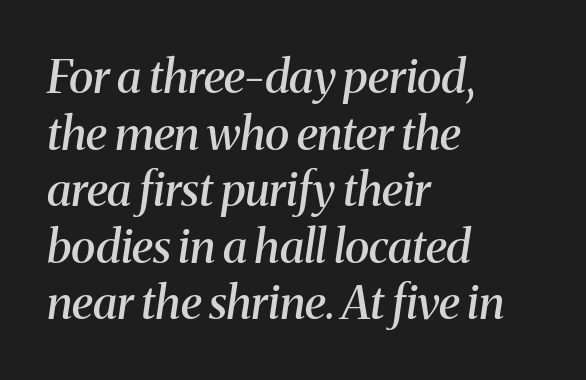
{"serif": "yes", "italic": "yes", "lean": "right", "slant_degrees": 8, "bold": "semi", "weight": "semibold", "width": "normal", "stroke_contrast": "medium", "x_height": "medium", "monospaced": "no", "underline": "no", "align": "left", "line_spacing_ratio": 1.23, "letter_spacing": "normal", "letter_spacing_em": 0.0, "glyph_px": 46}
